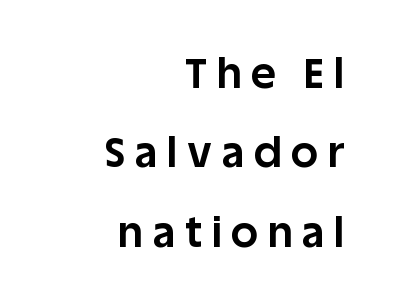
{"serif": "no", "italic": "no", "bold": "yes", "weight": "bold", "width": "normal", "stroke_contrast": "low", "x_height": "large", "monospaced": "no", "underline": "no", "align": "right", "line_spacing_ratio": 1.89, "letter_spacing": "wide", "letter_spacing_em": 0.24, "glyph_px": 42}
